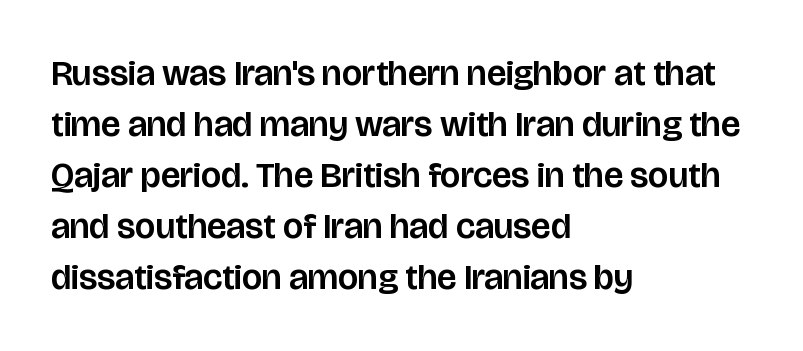
Examine the stroke ends and you'll find no serifs. Unlike italic type, these characters show no tilt at all. The horizontal fit of the characters is conventional and even. The zone under the glyphs is completely vacant. The typesetter chose a ragged-right arrangement here.
